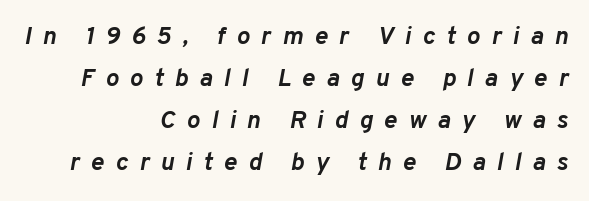
{"italic": "yes", "lean": "right", "slant_degrees": 10, "bold": "yes", "underline": "no", "align": "right", "line_spacing": "normal", "line_spacing_ratio": 1.68, "letter_spacing": "wide", "letter_spacing_em": 0.45, "glyph_px": 25}
